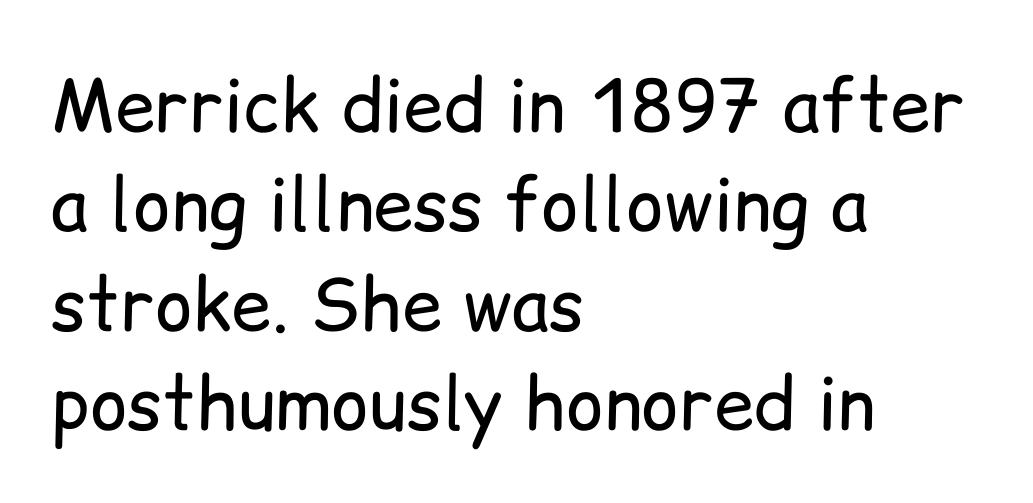
The image shows 72 px regular-weight sans-serif type, upright; set left-aligned, normal line spacing (1.38x), normal letter spacing, not underlined; low stroke contrast and a medium x-height.
